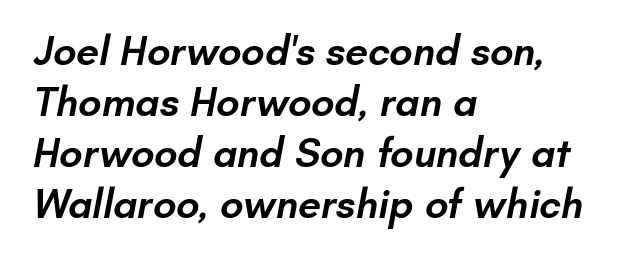
The image shows 41 px semibold sans-serif type; set left-aligned, line spacing 1.24x, normal letter spacing, not underlined; low stroke contrast and a small x-height.
